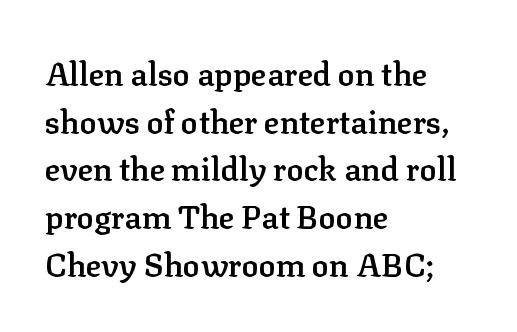
{"serif": "yes", "italic": "no", "bold": "semi", "weight": "semibold", "width": "normal", "stroke_contrast": "low", "x_height": "medium", "monospaced": "no", "underline": "no", "align": "left", "line_spacing": "normal", "line_spacing_ratio": 1.49, "letter_spacing": "normal", "letter_spacing_em": 0.0, "glyph_px": 32}
